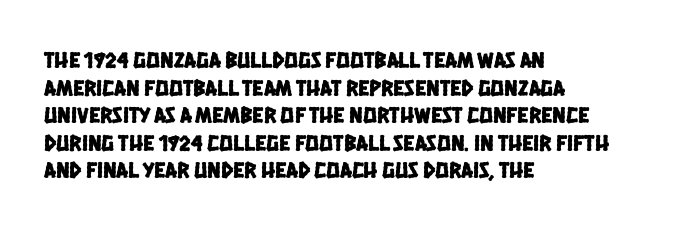
{"underline": "no", "align": "left", "line_spacing_ratio": 1.2, "letter_spacing": "normal", "letter_spacing_em": 0.0, "glyph_px": 23}
